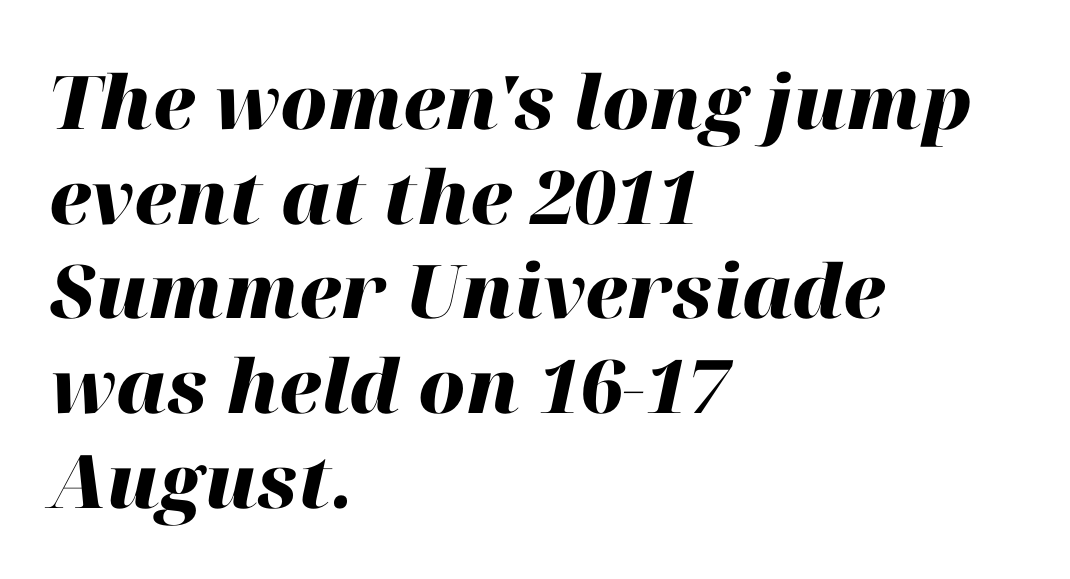
Q: Is the text bold? A: Yes.
Q: Is the text italic (slanted)? A: Yes, it leans right by about 12 degrees.
Q: Is the text underlined? A: No.
Q: How is the paragraph aligned? A: Left-aligned.
Q: Is the spacing between letters normal or unusually wide? A: Normal.
Q: Is the spacing between lines tight, normal or loose? A: Normal.
Q: Width (condensed, normal, or wide)? A: Normal.
Q: Stroke contrast? A: High.
Q: x-height? A: Medium.
Q: Monospaced? A: No.
